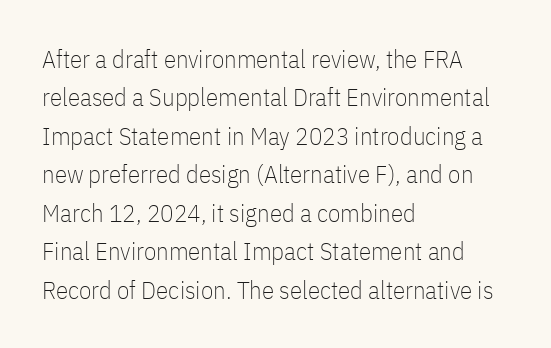
Q: Is the text bold? A: No.
Q: Is the text italic (slanted)? A: No, it is upright.
Q: Is the text underlined? A: No.
Q: How is the paragraph aligned? A: Left-aligned.
Q: Is the spacing between letters normal or unusually wide? A: Normal.
Q: Is the spacing between lines tight, normal or loose? A: Normal.
